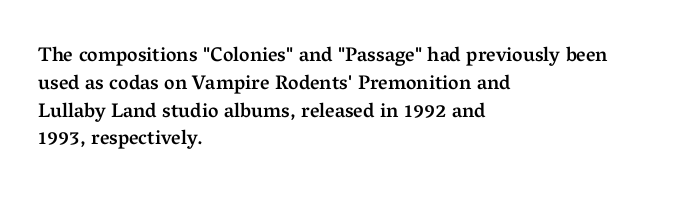
The image shows 20 px text type, upright; set left-aligned, normal line spacing (1.39x), normal letter spacing, not underlined.
